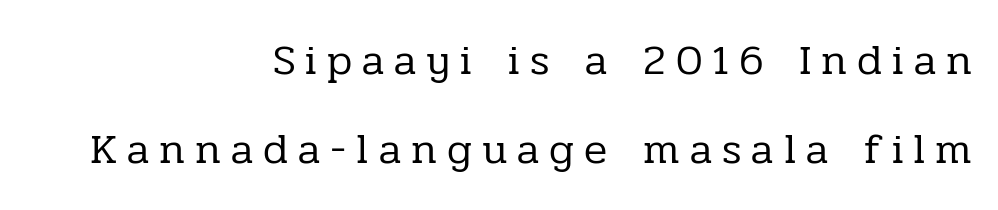
{"serif": "yes", "italic": "no", "bold": "no", "weight": "regular", "width": "normal", "stroke_contrast": "low", "x_height": "medium", "monospaced": "no", "underline": "no", "align": "right", "line_spacing": "loose", "line_spacing_ratio": 2.07, "letter_spacing": "wide", "letter_spacing_em": 0.23, "glyph_px": 43}
